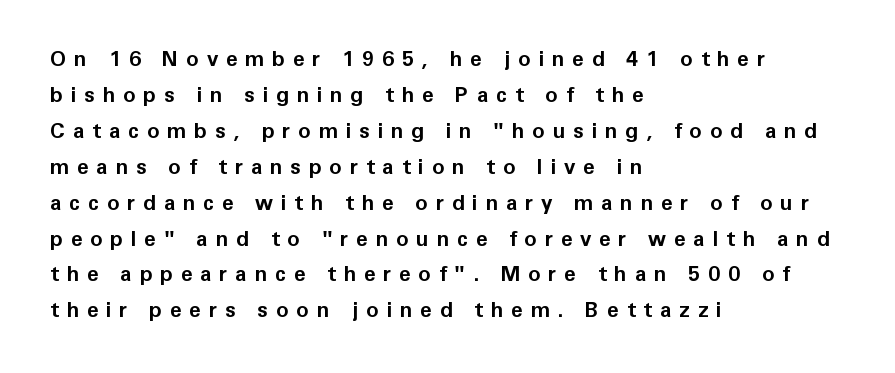
The image shows 21 px bold type, upright; set left-aligned, line spacing 1.71x, unusually wide letter spacing (+0.37 em), not underlined.
